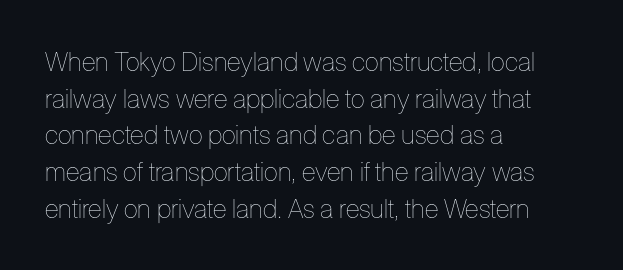
In CSS terms this would be text-align: left. The words here are not underlined. The font is comparable to plain body text, perhaps lighter. Every character sits straight up, as roman type does. The vertical gap from one line to the next is medium. Compared with typical body copy, the letter spacing here is the same.
